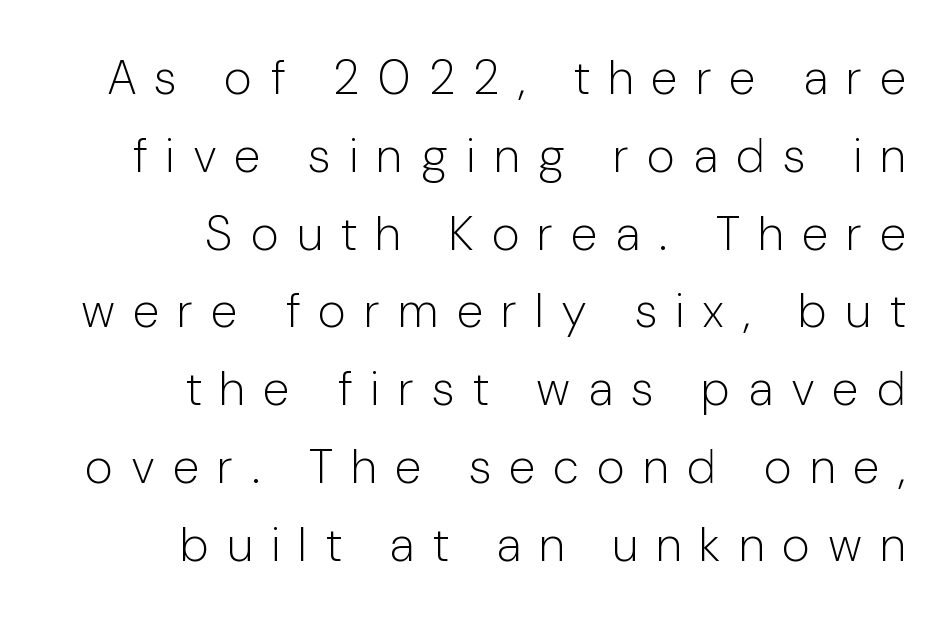
The image shows 48 px light, condensed sans-serif type, upright; set right-aligned, normal line spacing (1.62x), unusually wide letter spacing (+0.41 em), not underlined; low stroke contrast and a medium x-height.
